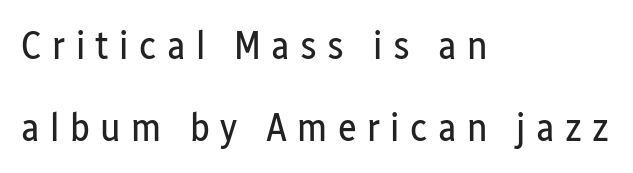
The image shows 40 px regular-weight, condensed sans-serif type, upright; set left-aligned, loose line spacing (2.05x), unusually wide letter spacing (+0.26 em), not underlined; low stroke contrast and a medium x-height.
